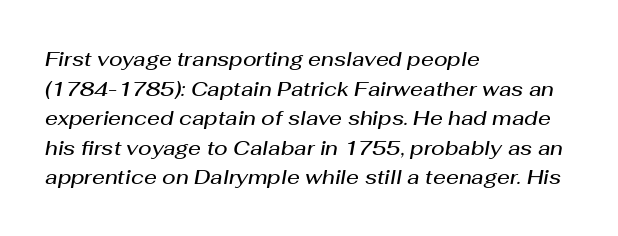
The image shows 20 px text type, italic (leaning right); set left-aligned, normal line spacing (1.48x), normal letter spacing, not underlined.
